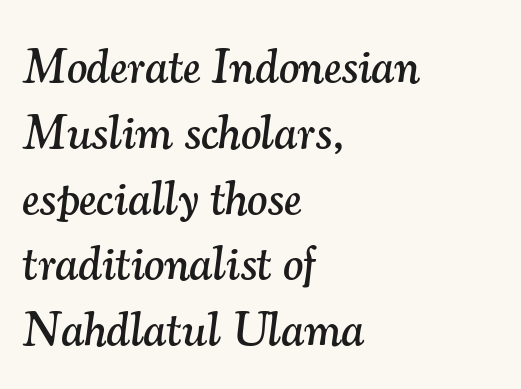
Q: Is the text italic (slanted)? A: Yes, it leans right by about 7 degrees.
Q: Is the typeface a serif or a sans-serif typeface? A: Serif.
Q: Is the text underlined? A: No.
Q: How is the paragraph aligned? A: Left-aligned.
Q: Is the spacing between letters normal or unusually wide? A: Normal.
Q: Is the spacing between lines tight, normal or loose? A: Normal.
Q: Width (condensed, normal, or wide)? A: Normal.
Q: Stroke contrast? A: Medium.
Q: x-height? A: Small.
Q: Monospaced? A: No.
